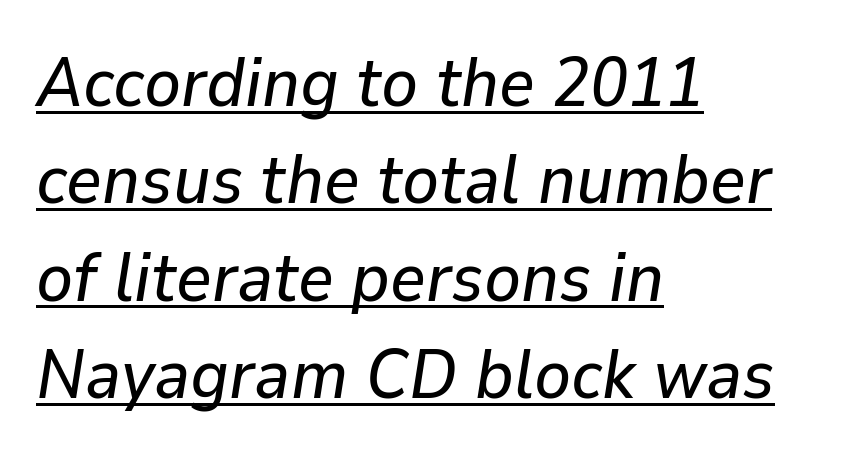
{"italic": "yes", "lean": "right", "slant_degrees": 9, "width": "normal", "stroke_contrast": "low", "x_height": "medium", "monospaced": "no", "underline": "yes", "align": "left", "line_spacing": "normal", "line_spacing_ratio": 1.41, "letter_spacing": "normal", "letter_spacing_em": 0.0, "glyph_px": 69}
